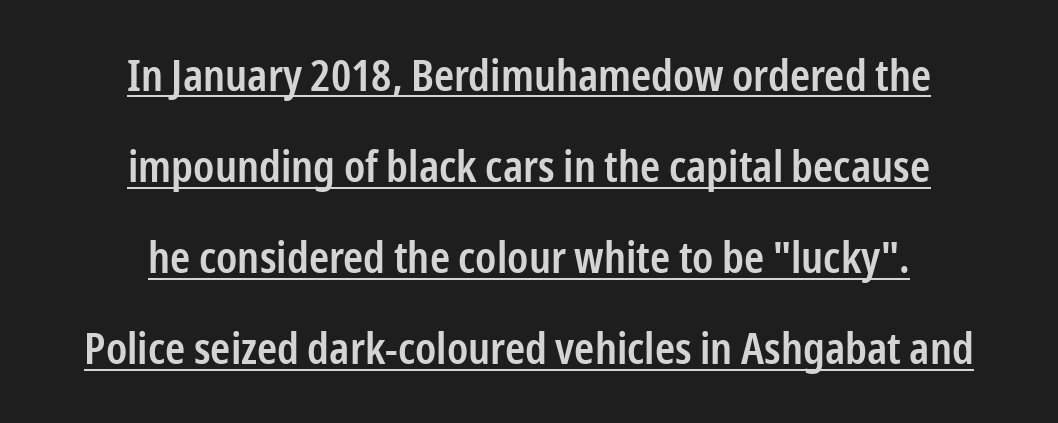
Spacing verdict: proportional, widths tailored to each character. The designer went with a sans here, leaving each stem footless. A roman cut, with each character standing at attention. What stands out about the letter spacing? Nothing — it is the standard amount. Underlining? Definitely there.
